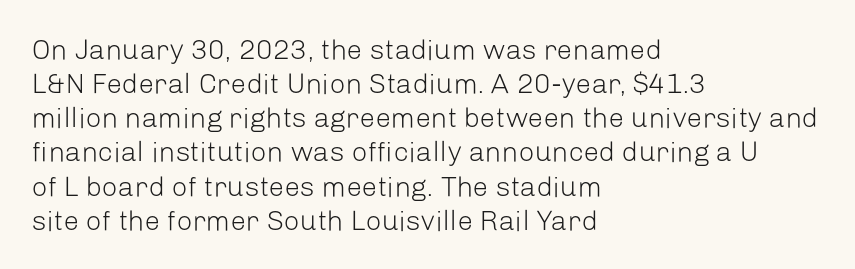
Q: Is the text bold? A: No.
Q: Is the text italic (slanted)? A: No, it is upright.
Q: Is the typeface a serif or a sans-serif typeface? A: Sans-serif.
Q: Is the text underlined? A: No.
Q: How is the paragraph aligned? A: Left-aligned.
Q: Is the spacing between letters normal or unusually wide? A: Normal.
Q: Width (condensed, normal, or wide)? A: Normal.
Q: Stroke contrast? A: Low.
Q: x-height? A: Medium.
Q: Monospaced? A: No.
